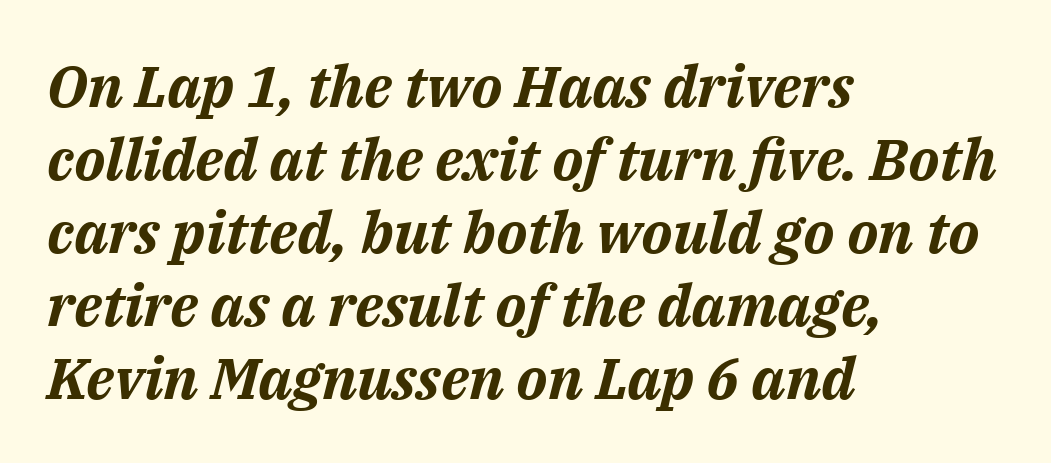
The image shows 58 px bold type, italic (leaning right); set left-aligned, normal line spacing (1.26x), normal letter spacing, not underlined; medium stroke contrast and a medium x-height.
